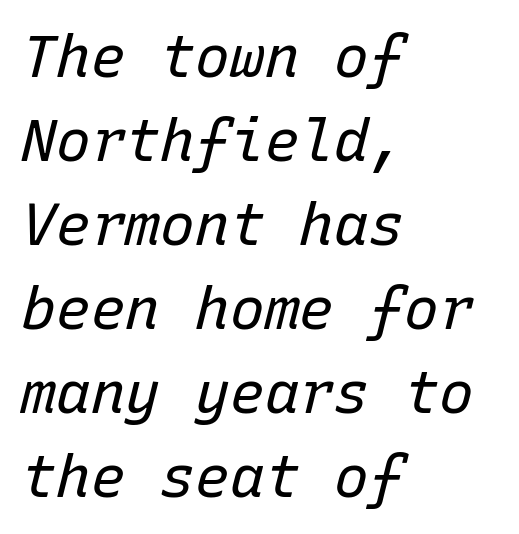
Q: Is the text bold? A: No.
Q: Is the text italic (slanted)? A: Yes, it leans right by about 15 degrees.
Q: Is the text underlined? A: No.
Q: How is the paragraph aligned? A: Left-aligned.
Q: Is the spacing between letters normal or unusually wide? A: Normal.
Q: Is the spacing between lines tight, normal or loose? A: Normal.
Q: Width (condensed, normal, or wide)? A: Normal.
Q: Stroke contrast? A: Low.
Q: x-height? A: Medium.
Q: Monospaced? A: Yes.
